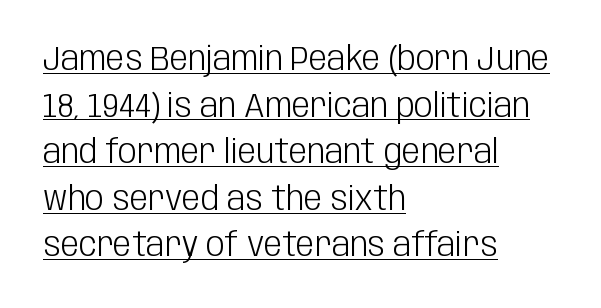
{"serif": "no", "italic": "no", "bold": "no", "weight": "light", "width": "condensed", "stroke_contrast": "low", "x_height": "large", "monospaced": "no", "underline": "yes", "align": "left", "line_spacing": "normal", "line_spacing_ratio": 1.41, "letter_spacing": "normal", "letter_spacing_em": 0.0, "glyph_px": 33}
